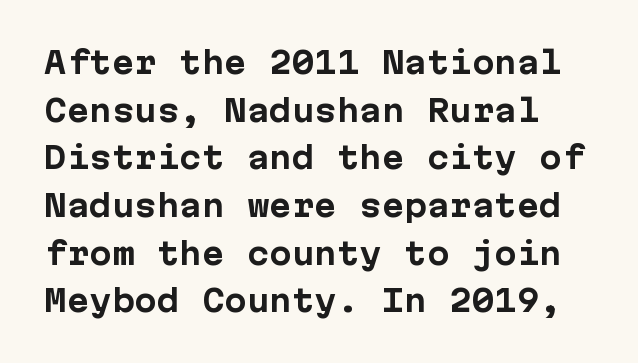
Q: Is the text bold? A: Yes.
Q: Is the text italic (slanted)? A: No, it is upright.
Q: Is the typeface a serif or a sans-serif typeface? A: Sans-serif.
Q: Is the text underlined? A: No.
Q: Is the spacing between letters normal or unusually wide? A: Normal.
Q: Is the spacing between lines tight, normal or loose? A: Normal.
Q: Width (condensed, normal, or wide)? A: Normal.
Q: Stroke contrast? A: Low.
Q: x-height? A: Medium.
